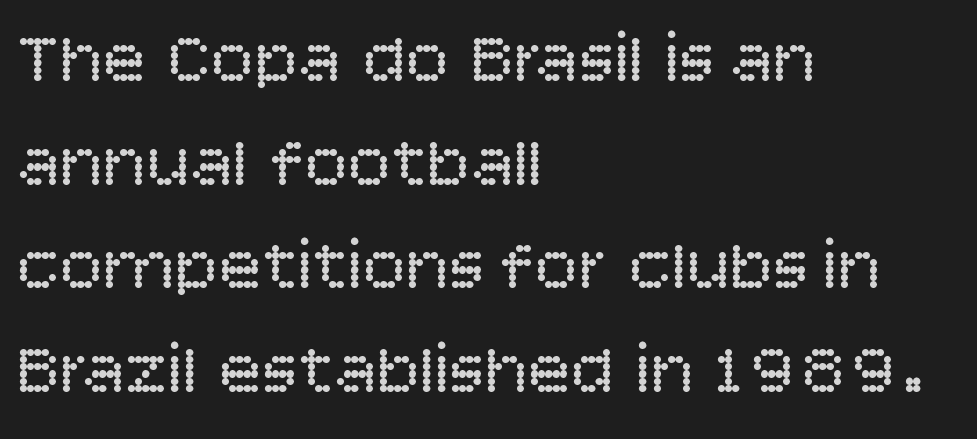
Q: Is the text bold? A: No.
Q: Is the text italic (slanted)? A: No, it is upright.
Q: Is the typeface a serif or a sans-serif typeface? A: Sans-serif.
Q: Is the text underlined? A: No.
Q: How is the paragraph aligned? A: Left-aligned.
Q: Is the spacing between letters normal or unusually wide? A: Normal.
Q: Is the spacing between lines tight, normal or loose? A: Normal.
Q: Width (condensed, normal, or wide)? A: Normal.
Q: Stroke contrast? A: Low.
Q: x-height? A: Large.
Q: Monospaced? A: No.
